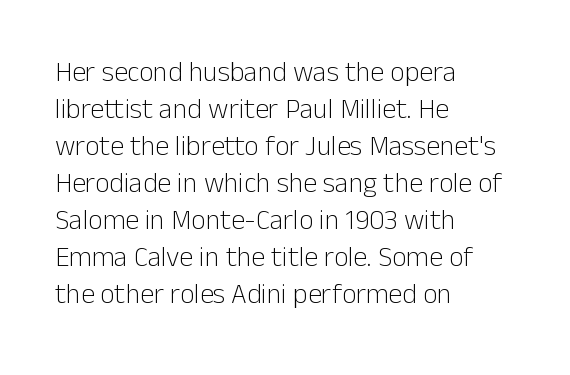
Descenders are the only things crossing below the line. The setting favours the left margin, as ordinary paragraphs usually do. The strokes are not fattened; the text isn't bold. Inter-character spacing is left at the font's built-in metrics.
